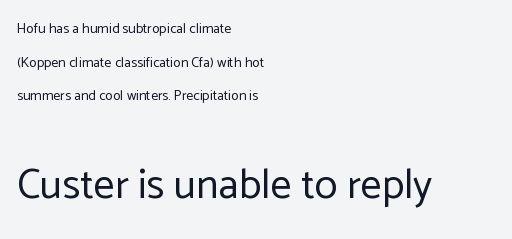
{"serif": "no", "italic": "no", "bold": "no", "weight": "regular", "width": "normal", "stroke_contrast": "low", "x_height": "medium", "monospaced": "no", "underline": "no", "align": "left", "line_spacing": "loose", "line_spacing_ratio": 2.4, "letter_spacing": "normal", "letter_spacing_em": 0.0, "larger_block": "second", "size_ratio": 3.0, "glyph_px": 42}
